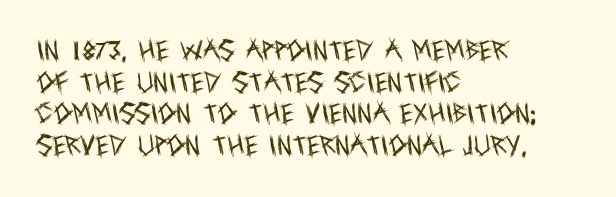
A roman cut, with each character standing at attention. Line spacing here is normal. The text block is weighted toward the left margin, trailing off unevenly rightward. Lines of text with bare space underneath. Nothing unusual about the tracking: characters are spaced as the font intends. A quiet, ordinary-to-light weight characterises the typeface.
